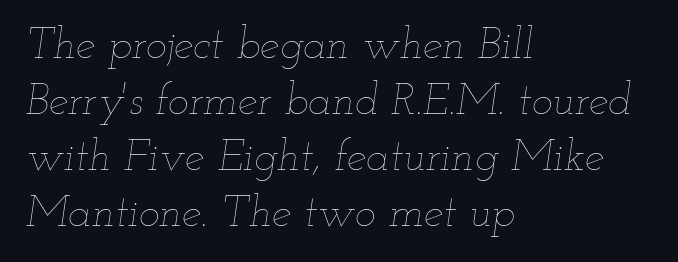
The image shows 44 px thin, wide type, italic (leaning right); set left-aligned, normal line spacing (1.27x), normal letter spacing, not underlined; low stroke contrast and a small x-height.
